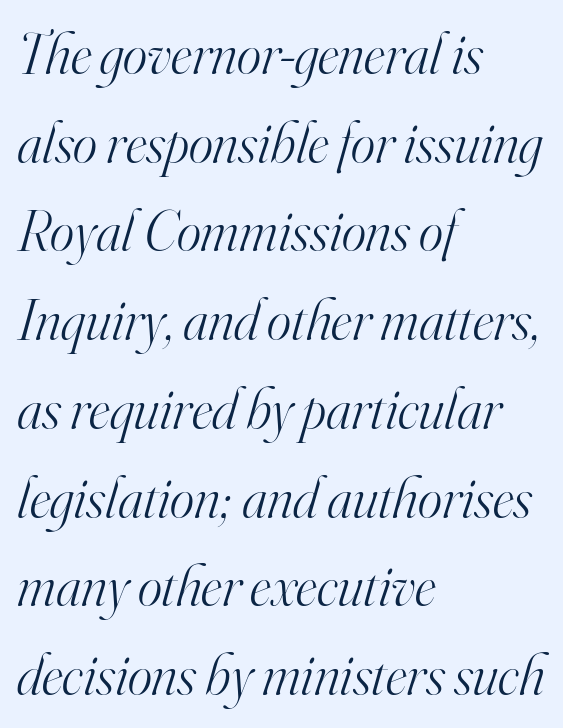
Q: Is the text bold? A: No.
Q: Is the text italic (slanted)? A: Yes, it leans right by about 16 degrees.
Q: Is the typeface a serif or a sans-serif typeface? A: Serif.
Q: Is the text underlined? A: No.
Q: How is the paragraph aligned? A: Left-aligned.
Q: Is the spacing between letters normal or unusually wide? A: Normal.
Q: Is the spacing between lines tight, normal or loose? A: Normal.
Q: Width (condensed, normal, or wide)? A: Normal.
Q: Stroke contrast? A: High.
Q: x-height? A: Small.
Q: Monospaced? A: No.
